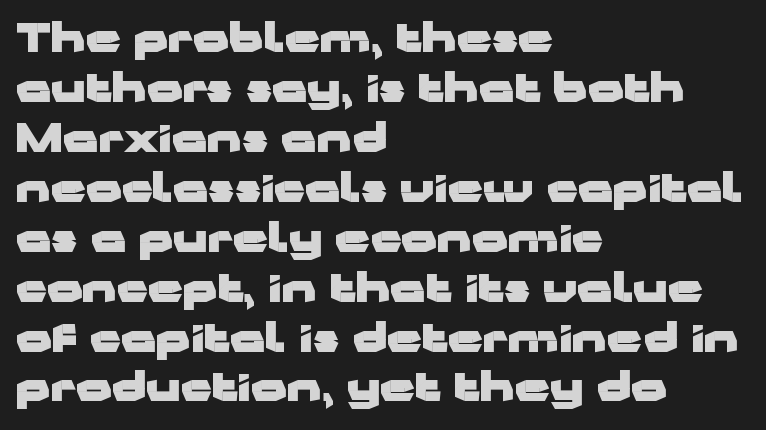
Q: Is the text bold? A: Yes.
Q: Is the text italic (slanted)? A: No, it is upright.
Q: Is the typeface a serif or a sans-serif typeface? A: Sans-serif.
Q: Is the text underlined? A: No.
Q: How is the paragraph aligned? A: Left-aligned.
Q: Is the spacing between letters normal or unusually wide? A: Normal.
Q: Is the spacing between lines tight, normal or loose? A: Normal.
Q: Width (condensed, normal, or wide)? A: Wide.
Q: Stroke contrast? A: Low.
Q: x-height? A: Medium.
Q: Monospaced? A: No.
